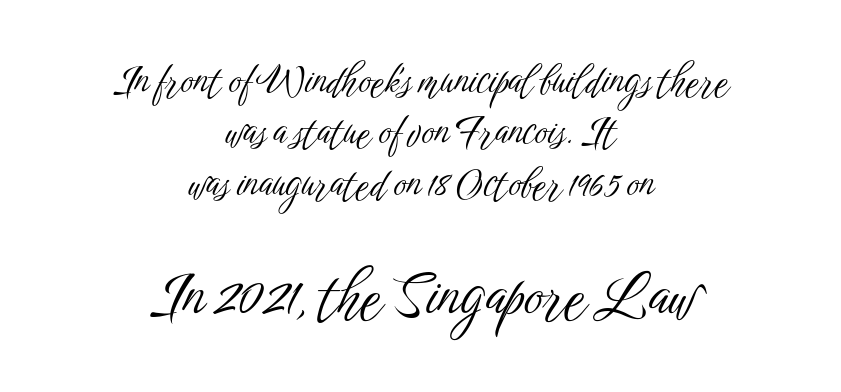
{"serif": "no", "bold": "no", "weight": "light", "width": "condensed", "stroke_contrast": "low", "x_height": "medium", "monospaced": "no", "underline": "no", "align": "center", "line_spacing": "normal", "line_spacing_ratio": 1.32, "letter_spacing": "normal", "letter_spacing_em": 0.0, "larger_block": "second", "size_ratio": 1.51, "glyph_px": 59}
